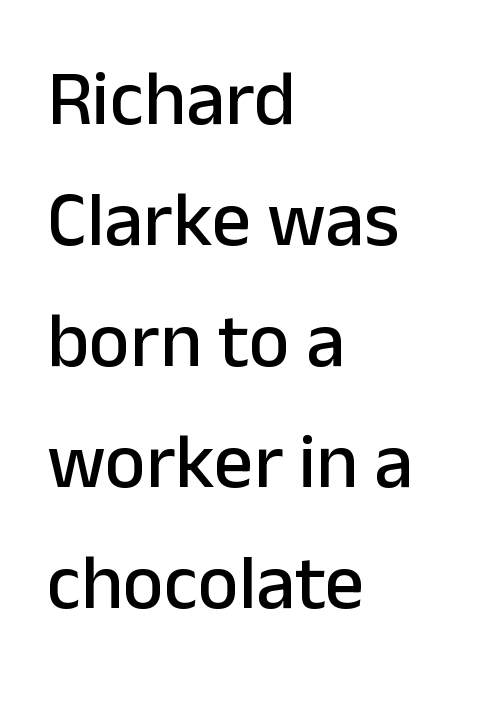
Q: Is the text italic (slanted)? A: No, it is upright.
Q: Is the typeface a serif or a sans-serif typeface? A: Sans-serif.
Q: Is the text underlined? A: No.
Q: How is the paragraph aligned? A: Left-aligned.
Q: Is the spacing between letters normal or unusually wide? A: Normal.
Q: Is the spacing between lines tight, normal or loose? A: Normal.
Q: Width (condensed, normal, or wide)? A: Normal.
Q: Stroke contrast? A: Low.
Q: x-height? A: Medium.
Q: Monospaced? A: No.
